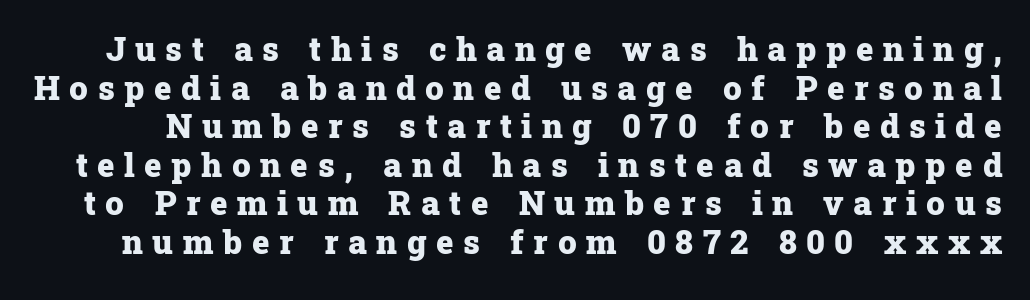
The rendering uses natural spacing where letterforms have individual widths. Plenty of ink on the page — the face is bold. The face used here is rendered with a markedly widened letterfit. Each letter's strokes conclude with small projecting serifs.
